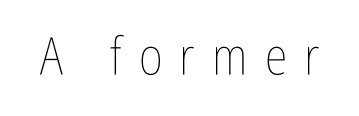
The image shows 52 px thin, condensed type, upright; set unusually wide letter spacing (+0.33 em), not underlined; low stroke contrast and a medium x-height.
